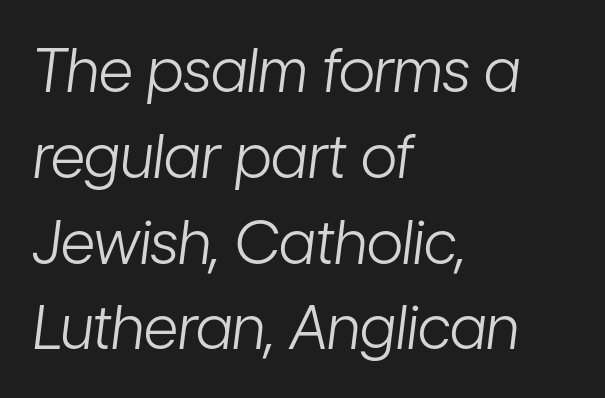
The specimen omits any rule beneath the text block's lines. These lines were composed using italics. Varying glyph widths throughout — classic text-font behaviour. Each line starts at the same left margin while the right side varies. No extra tracking has been applied to these lines. Is this a heavy cut? Hardly; it is regular or lighter.
